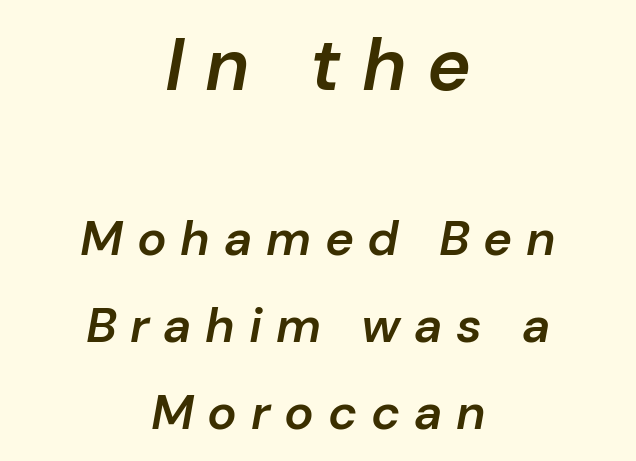
{"italic": "yes", "lean": "right", "slant_degrees": 10, "bold": "semi", "weight": "semibold", "width": "normal", "stroke_contrast": "low", "x_height": "medium", "monospaced": "no", "underline": "no", "align": "center", "line_spacing_ratio": 1.77, "letter_spacing": "wide", "letter_spacing_em": 0.28, "larger_block": "first", "size_ratio": 1.51, "glyph_px": 74}
